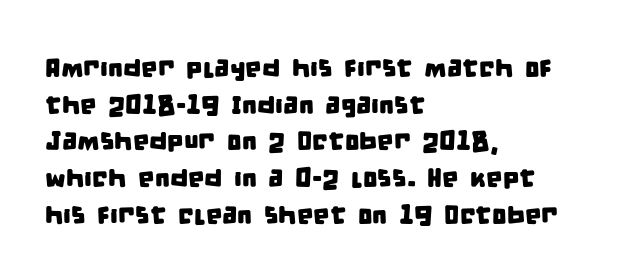
{"underline": "no", "align": "left", "line_spacing": "normal", "line_spacing_ratio": 1.41, "letter_spacing": "normal", "letter_spacing_em": 0.0, "glyph_px": 26}
